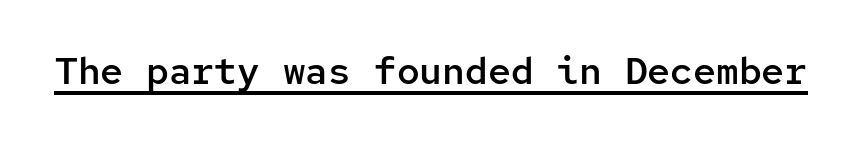
The image shows 38 px semibold sans-serif type, upright, monospaced; set normal letter spacing, underlined; low stroke contrast and a medium x-height.
